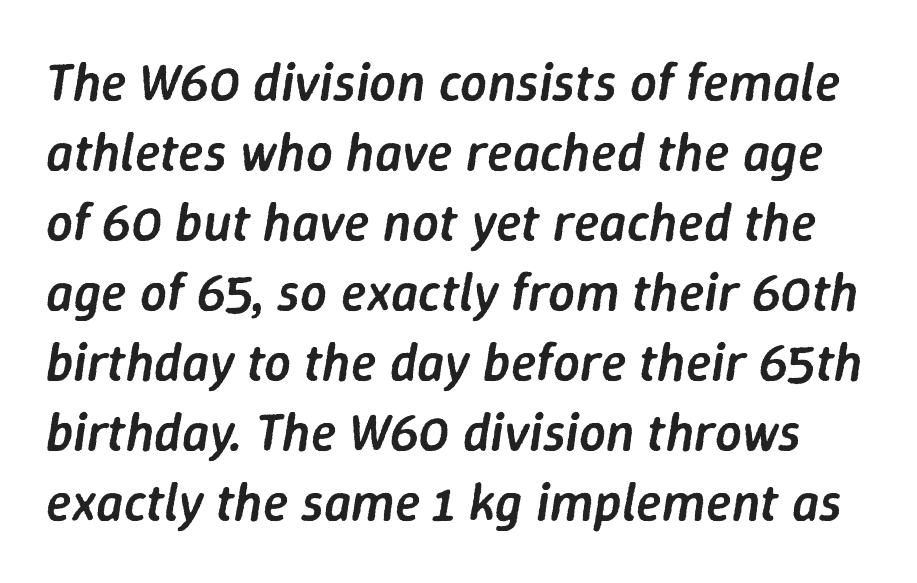
Q: Is the text bold? A: Semi-bold.
Q: Is the text italic (slanted)? A: Yes, it leans right by about 9 degrees.
Q: Is the text underlined? A: No.
Q: Is the spacing between letters normal or unusually wide? A: Normal.
Q: Is the spacing between lines tight, normal or loose? A: Normal.
Q: Width (condensed, normal, or wide)? A: Normal.
Q: Stroke contrast? A: Low.
Q: x-height? A: Medium.
Q: Monospaced? A: No.
